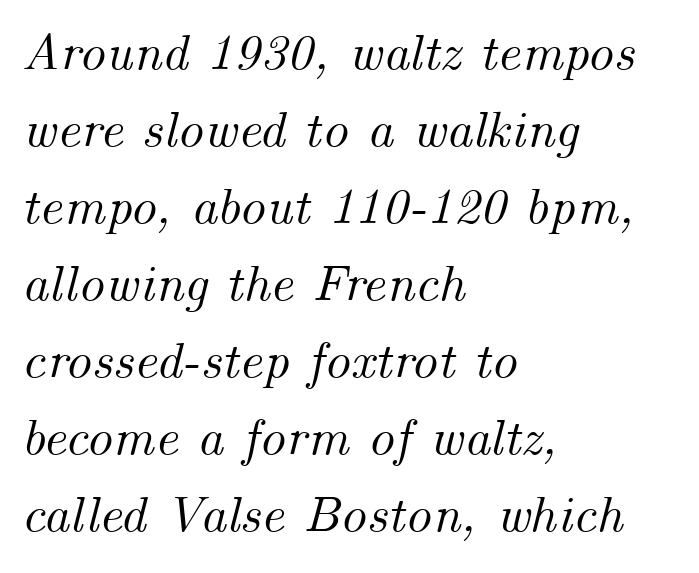
The image shows 52 px text type, italic (leaning right); set left-aligned, normal line spacing (1.48x), normal letter spacing, not underlined; medium stroke contrast and a small x-height.
